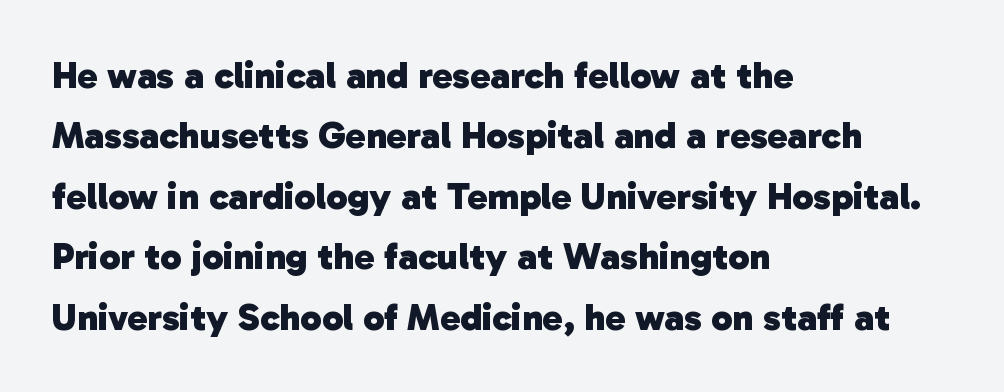
Q: Is the text bold? A: Yes.
Q: Is the typeface a serif or a sans-serif typeface? A: Sans-serif.
Q: Is the text underlined? A: No.
Q: How is the paragraph aligned? A: Left-aligned.
Q: Is the spacing between letters normal or unusually wide? A: Normal.
Q: Is the spacing between lines tight, normal or loose? A: Normal.
Q: Width (condensed, normal, or wide)? A: Normal.
Q: Stroke contrast? A: Low.
Q: x-height? A: Medium.
Q: Monospaced? A: No.
